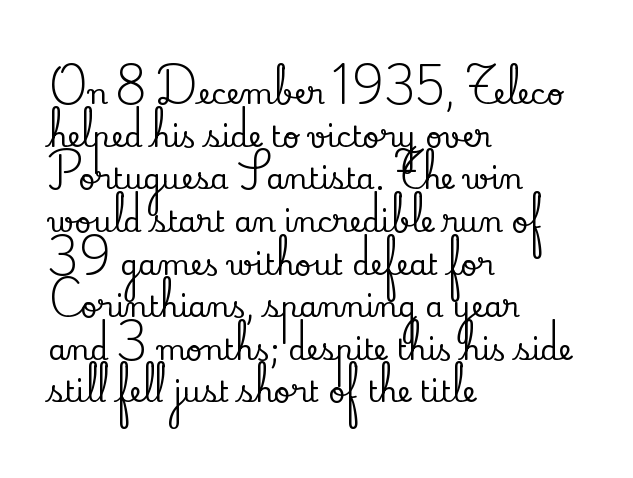
{"serif": "yes", "italic": "no", "width": "normal", "stroke_contrast": "low", "x_height": "small", "monospaced": "no", "underline": "no", "align": "left", "line_spacing": "normal", "line_spacing_ratio": 1.47, "letter_spacing": "normal", "letter_spacing_em": 0.0, "glyph_px": 29}
